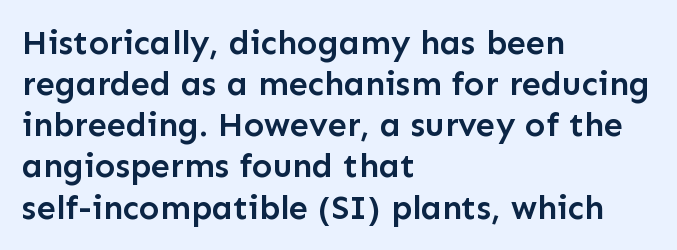
{"serif": "no", "italic": "no", "bold": "semi", "weight": "semibold", "width": "normal", "stroke_contrast": "low", "x_height": "medium", "monospaced": "no", "underline": "no", "align": "left", "line_spacing_ratio": 1.21, "letter_spacing": "normal", "letter_spacing_em": 0.0, "glyph_px": 34}
